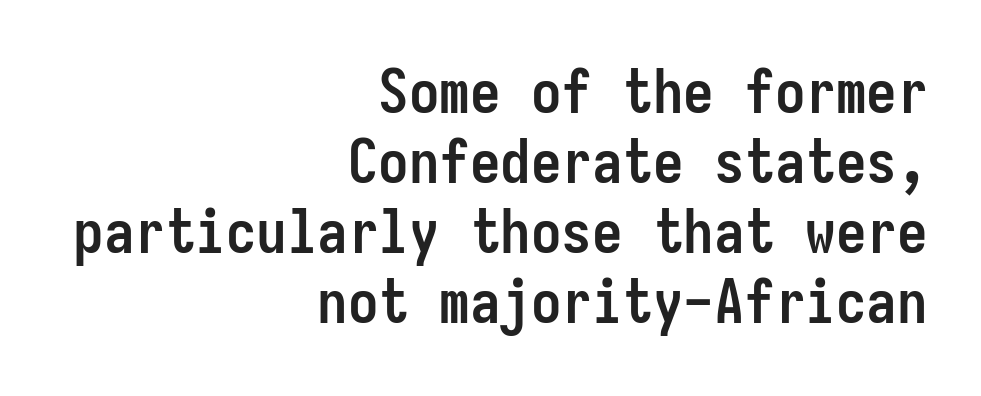
The image shows 61 px semibold, condensed sans-serif type, upright, monospaced; set right-aligned, tight line spacing (1.15x), normal letter spacing, not underlined; low stroke contrast and a medium x-height.
